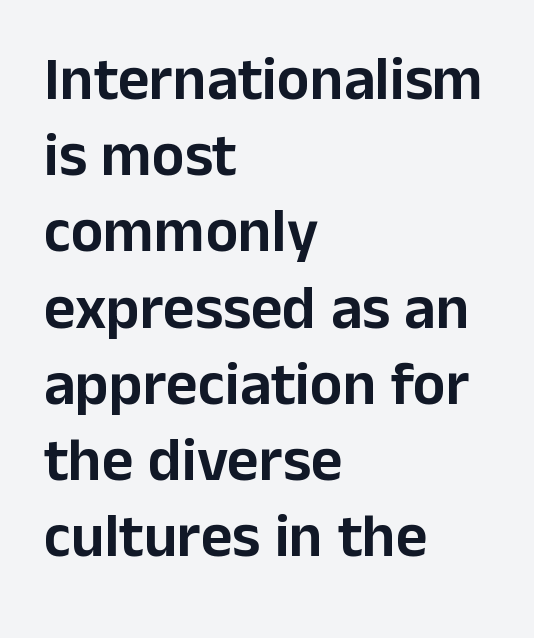
The image shows 61 px sans-serif type, upright; set left-aligned, normal line spacing (1.25x), normal letter spacing, not underlined; low stroke contrast and a medium x-height.
